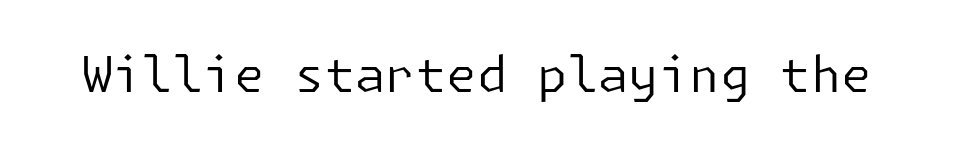
Stems and bowls with no extra thickness — not bold. Do the letters lean? They stand straight. The type is set solid horizontally, with unmodified tracking. Does the type have serifs? No, each stem ends abruptly.
